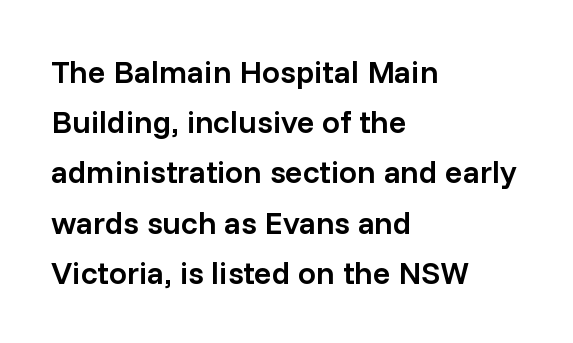
{"serif": "no", "italic": "no", "bold": "semi", "weight": "semibold", "width": "normal", "stroke_contrast": "low", "x_height": "medium", "monospaced": "no", "underline": "no", "align": "left", "line_spacing": "normal", "line_spacing_ratio": 1.57, "letter_spacing": "normal", "letter_spacing_em": 0.0, "glyph_px": 32}
